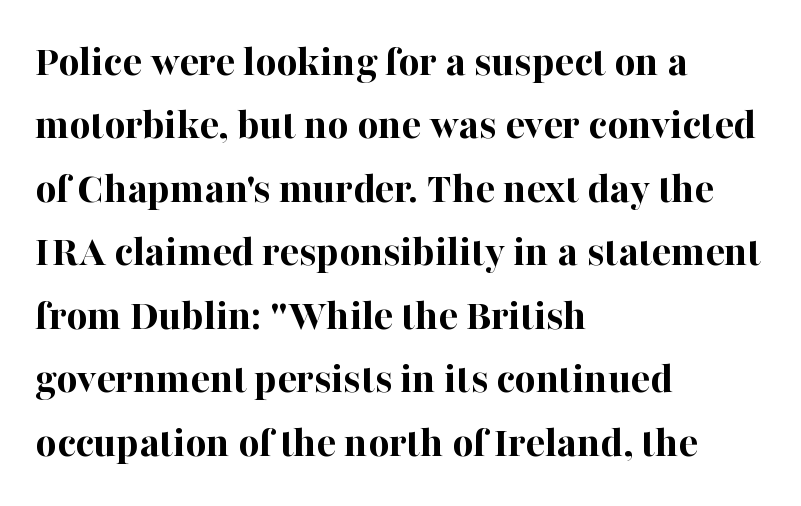
The image shows 45 px bold serif type, upright; set left-aligned, normal line spacing (1.41x), normal letter spacing, not underlined; high stroke contrast and a medium x-height.
